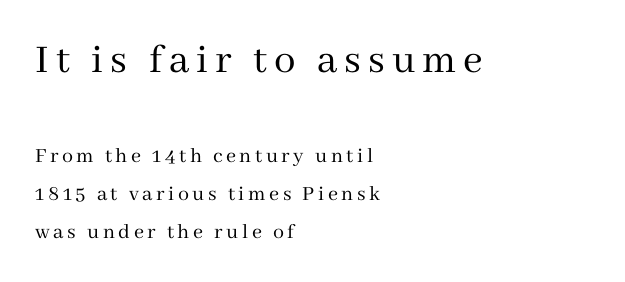
Typesetter's note — upper block bumped up in size, lower block left smaller. A student would call this left alignment; a typographer would say flush left, rag right. A typesetter would label this face a serif. Stroke mass is kept to a normal reading level or below.
